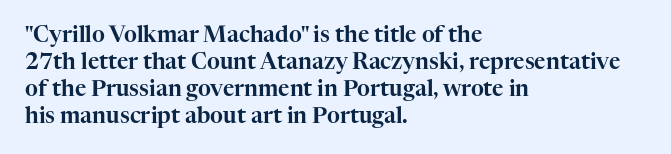
Is the block centered? No — it sits flush against the left margin. Beneath every word, the page is bare. What stands out about the letter spacing? Nothing — it is the standard amount. The lettering stays uniformly vertical, giving the passage a roman look.
